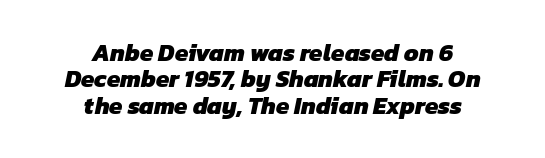
Q: Is the text bold? A: Yes.
Q: Is the text underlined? A: No.
Q: How is the paragraph aligned? A: Centered.
Q: Is the spacing between letters normal or unusually wide? A: Normal.
Q: Is the spacing between lines tight, normal or loose? A: Tight.
